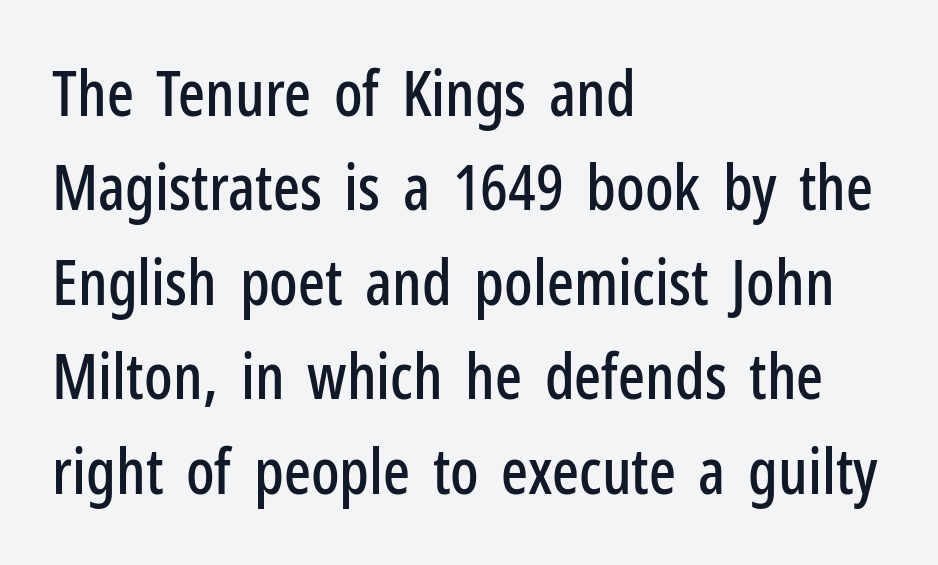
{"serif": "no", "italic": "no", "width": "condensed", "stroke_contrast": "low", "x_height": "medium", "monospaced": "no", "underline": "no", "align": "left", "line_spacing": "normal", "line_spacing_ratio": 1.5, "letter_spacing": "normal", "letter_spacing_em": 0.0, "glyph_px": 63}
